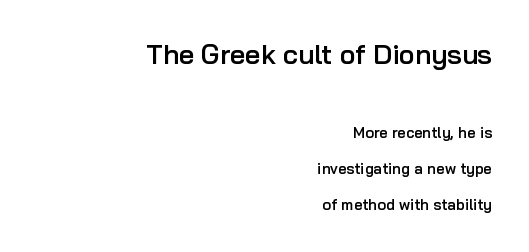
Horizontally, the lines are justified to the trailing edge only. These lines were composed using upright roman letters. A fair bit of extra ink — the face is semibold, not bold. Look at the glyph heights: the upper group is clearly the bigger setting. In terms of leading, this rendering errs on the spacious side.
